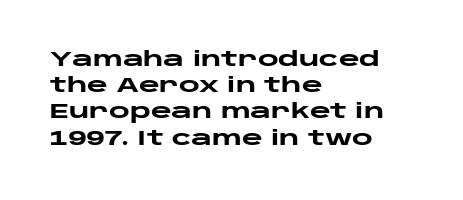
Q: Is the text bold? A: Yes.
Q: Is the text italic (slanted)? A: No, it is upright.
Q: Is the text underlined? A: No.
Q: How is the paragraph aligned? A: Left-aligned.
Q: Is the spacing between letters normal or unusually wide? A: Normal.
Q: Is the spacing between lines tight, normal or loose? A: Normal.
